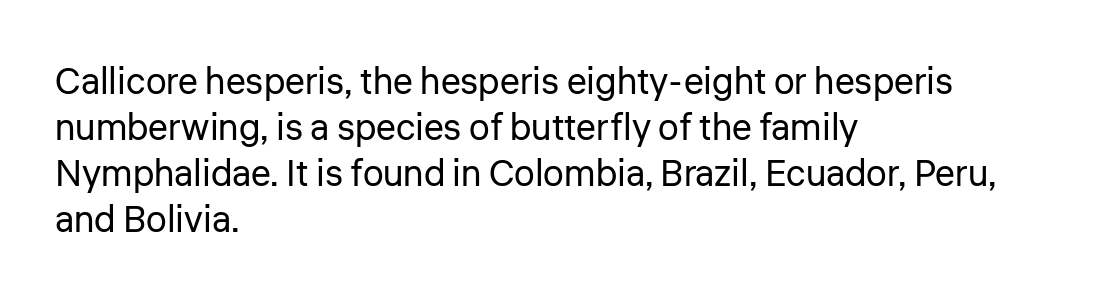
The image shows 37 px regular-weight sans-serif type, upright; set left-aligned, line spacing 1.24x, normal letter spacing, not underlined; low stroke contrast and a medium x-height.
